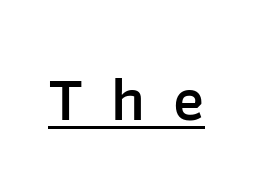
{"serif": "no", "italic": "no", "bold": "semi", "weight": "semibold", "width": "normal", "stroke_contrast": "low", "x_height": "medium", "monospaced": "no", "underline": "yes", "letter_spacing": "wide", "letter_spacing_em": 0.45, "glyph_px": 62}
